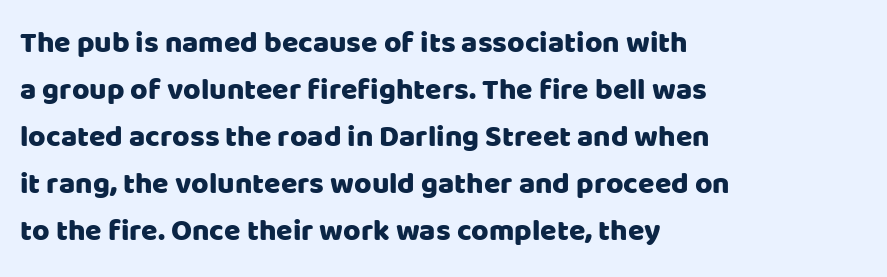
Q: Is the text italic (slanted)? A: No, it is upright.
Q: Is the typeface a serif or a sans-serif typeface? A: Sans-serif.
Q: Is the text underlined? A: No.
Q: How is the paragraph aligned? A: Left-aligned.
Q: Is the spacing between letters normal or unusually wide? A: Normal.
Q: Is the spacing between lines tight, normal or loose? A: Normal.
Q: Width (condensed, normal, or wide)? A: Normal.
Q: Stroke contrast? A: Low.
Q: x-height? A: Large.
Q: Monospaced? A: No.
